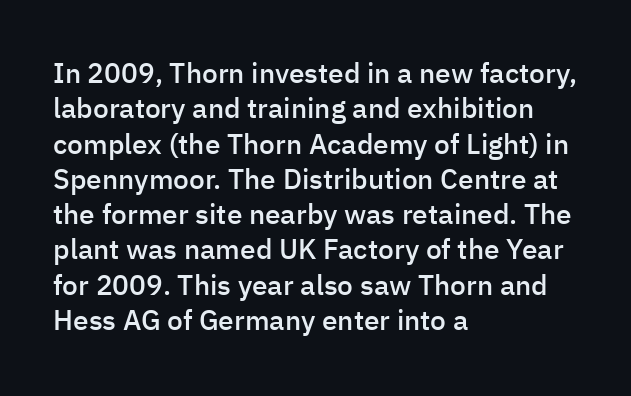
{"serif": "no", "italic": "no", "bold": "semi", "weight": "semibold", "width": "normal", "stroke_contrast": "low", "x_height": "medium", "monospaced": "no", "underline": "no", "align": "left", "line_spacing": "normal", "line_spacing_ratio": 1.26, "letter_spacing": "normal", "letter_spacing_em": 0.0, "glyph_px": 28}
